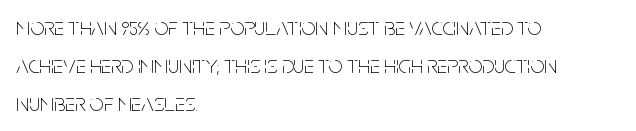
The font's upright variant was chosen for this text. The specimen omits any rule beneath the text block's lines. All the whitespace from short lines collects on the right. Tracking here is standard; glyphs follow each other at the usual distance.
